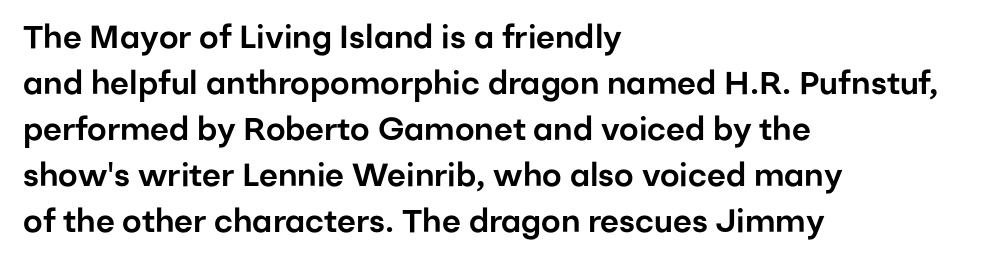
If you measured baseline to baseline, you'd find a middling distance. Characters remain perfectly vertical along every line. The text was rendered using a sans face with plain stroke endings. Is this a fixed-width face? No — the glyphs have proportional, varying widths. The specimen omits any rule beneath the text block's lines.
